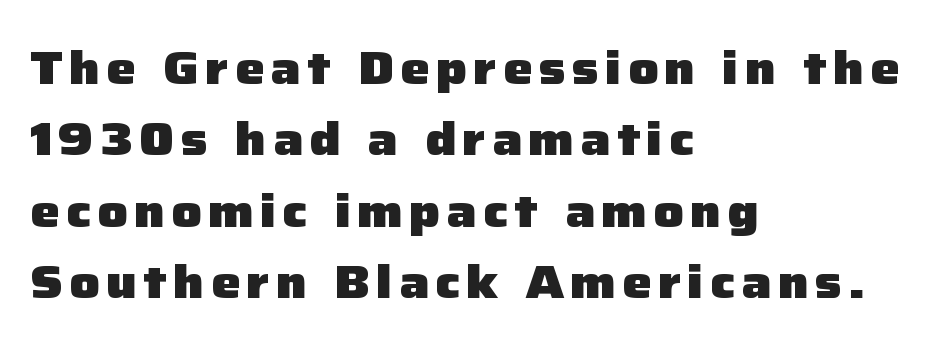
Letters rest on an invisible, unmarked baseline. You could not count columns in this text — the font is proportionally spaced. This sample uses a sans-serif face. The typesetter chose a ragged-right arrangement here. This sample keeps an unexceptional amount of space between lines. The font is running at its bold setting.
